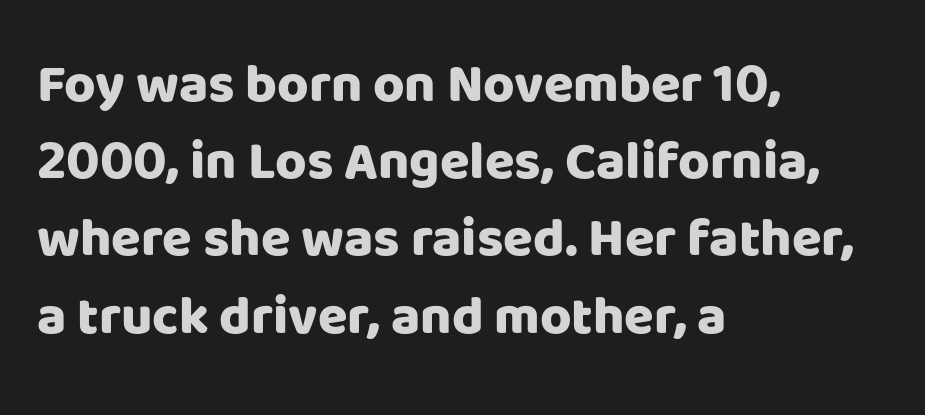
Q: Is the text bold? A: Yes.
Q: Is the text italic (slanted)? A: No, it is upright.
Q: Is the typeface a serif or a sans-serif typeface? A: Sans-serif.
Q: Is the text underlined? A: No.
Q: How is the paragraph aligned? A: Left-aligned.
Q: Is the spacing between letters normal or unusually wide? A: Normal.
Q: Is the spacing between lines tight, normal or loose? A: Normal.
Q: Width (condensed, normal, or wide)? A: Normal.
Q: Stroke contrast? A: Low.
Q: x-height? A: Large.
Q: Monospaced? A: No.
